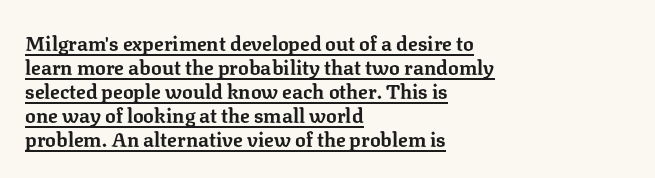
The lettering holds an erect, upright posture throughout. The paragraph has a hard left edge and a soft right edge. The font is running at its bold setting. A rule runs beneath these lines of type. The line texture is even and compact thanks to regular tracking.
